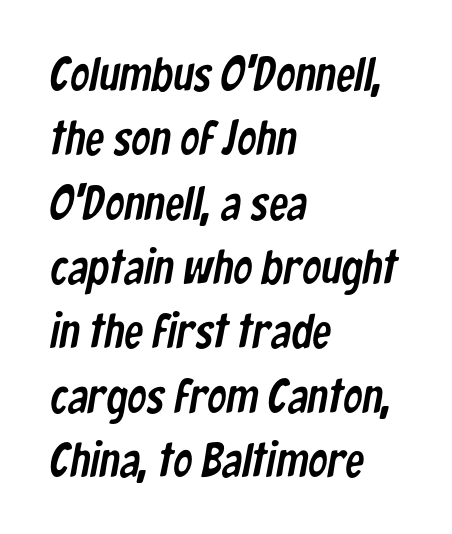
Q: Is the typeface a serif or a sans-serif typeface? A: Sans-serif.
Q: Is the text underlined? A: No.
Q: How is the paragraph aligned? A: Left-aligned.
Q: Is the spacing between letters normal or unusually wide? A: Normal.
Q: Is the spacing between lines tight, normal or loose? A: Normal.
Q: Width (condensed, normal, or wide)? A: Condensed.
Q: Stroke contrast? A: Low.
Q: x-height? A: Medium.
Q: Monospaced? A: No.
